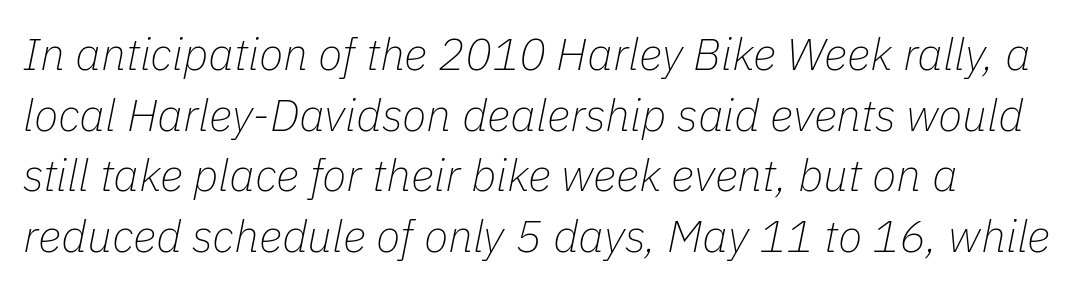
Q: Is the text bold? A: No.
Q: Is the text italic (slanted)? A: Yes, it leans right by about 11 degrees.
Q: Is the text underlined? A: No.
Q: How is the paragraph aligned? A: Left-aligned.
Q: Is the spacing between letters normal or unusually wide? A: Normal.
Q: Is the spacing between lines tight, normal or loose? A: Normal.
Q: Width (condensed, normal, or wide)? A: Normal.
Q: Stroke contrast? A: Low.
Q: x-height? A: Medium.
Q: Monospaced? A: No.
